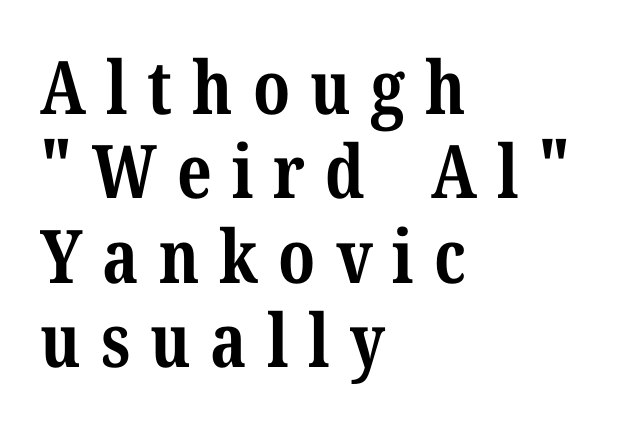
{"serif": "yes", "italic": "no", "bold": "yes", "weight": "bold", "width": "normal", "stroke_contrast": "medium", "x_height": "medium", "monospaced": "no", "underline": "no", "align": "left", "line_spacing": "tight", "line_spacing_ratio": 1.14, "letter_spacing": "wide", "letter_spacing_em": 0.27, "glyph_px": 74}
